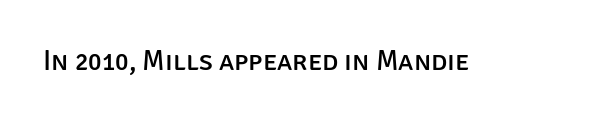
Q: Is the text italic (slanted)? A: No, it is upright.
Q: Is the typeface a serif or a sans-serif typeface? A: Sans-serif.
Q: Is the text underlined? A: No.
Q: Is the spacing between letters normal or unusually wide? A: Normal.
Q: Width (condensed, normal, or wide)? A: Normal.
Q: Stroke contrast? A: Low.
Q: x-height? A: Large.
Q: Monospaced? A: No.
